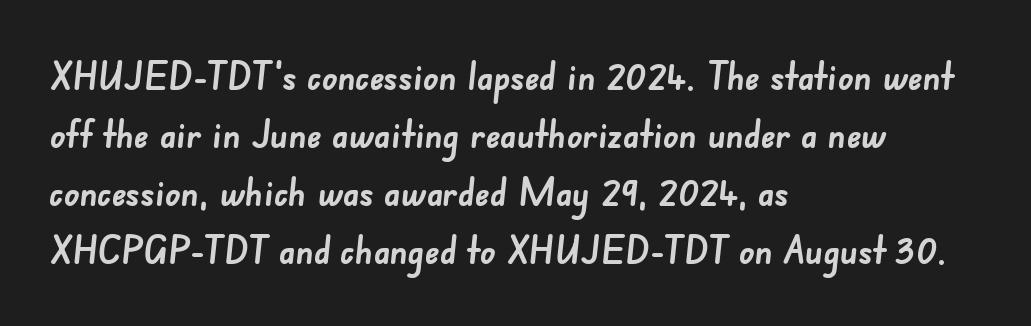
Q: Is the text bold? A: Yes.
Q: Is the typeface a serif or a sans-serif typeface? A: Sans-serif.
Q: Is the text underlined? A: No.
Q: How is the paragraph aligned? A: Left-aligned.
Q: Is the spacing between letters normal or unusually wide? A: Normal.
Q: Is the spacing between lines tight, normal or loose? A: Normal.
Q: Width (condensed, normal, or wide)? A: Normal.
Q: Stroke contrast? A: Low.
Q: x-height? A: Small.
Q: Monospaced? A: No.
